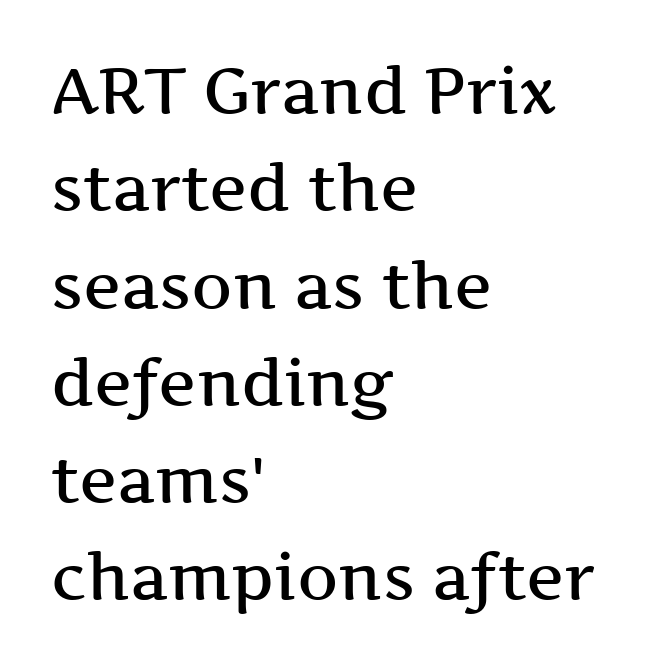
The image shows 64 px semibold, wide serif type, upright; set left-aligned, normal line spacing (1.52x), normal letter spacing, not underlined; medium stroke contrast and a medium x-height.
